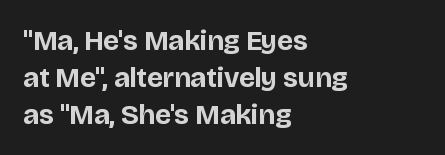
The image shows 28 px bold sans-serif type, upright; set left-aligned, normal line spacing (1.32x), normal letter spacing, not underlined; low stroke contrast and a large x-height.
